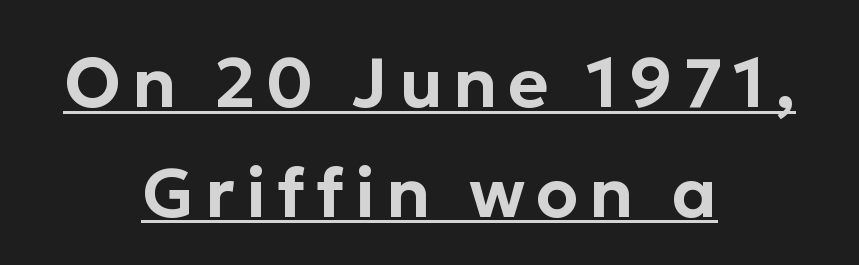
The paragraph shown floats in the horizontal middle. Beneath each row of characters lies a ruled line. Spacing verdict: proportional, widths tailored to each character. The type family on display is of the sans-serif kind. This block has exactly the height ordinary leading produces. The lettering stays uniformly vertical, giving the passage a roman look.
